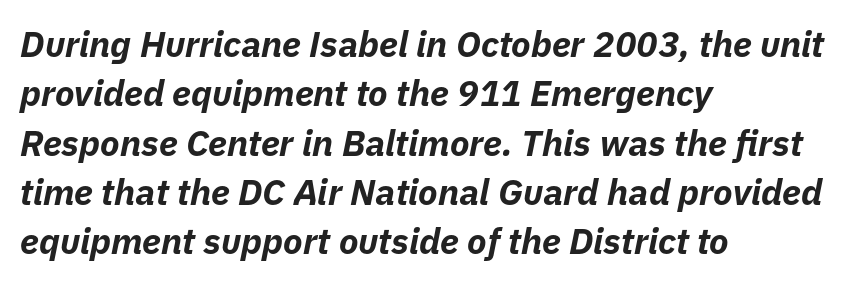
Quick note: interline space is typical. The paragraph shown leans on its left margin. The typesetting leans heavy: a genuine bold. The passage shown is typed in a proportional face where columns would drift. Every character sits at an angle, as italics do.
